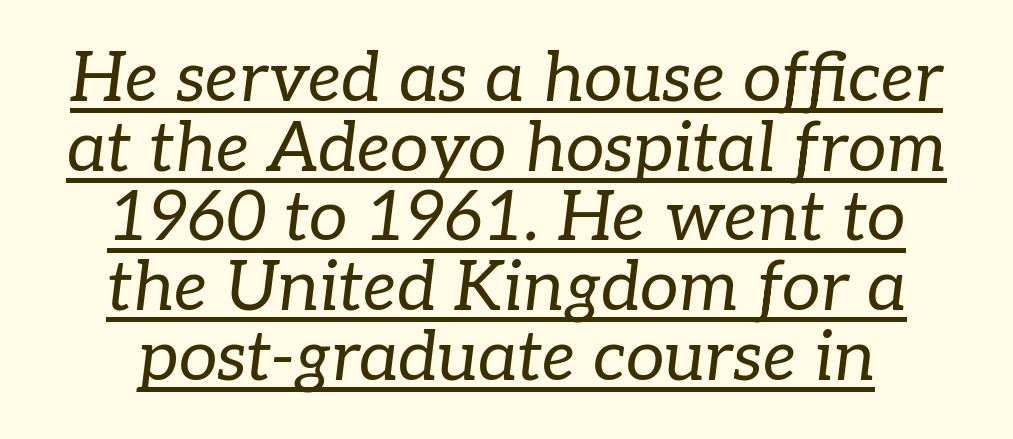
The image shows 69 px regular-weight serif type, italic (leaning right); set tight line spacing (1.01x), normal letter spacing, underlined; low stroke contrast and a medium x-height.
